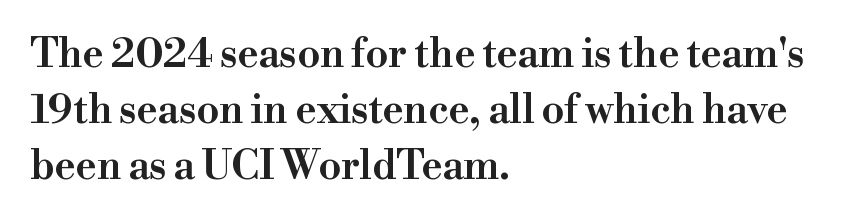
No italicization has been applied; the sample stays upright. Check where the strokes stop: tiny serifs finish them off. A typesetter would call this leading conventional body-copy spacing. Lines of text with bare space underneath. Character widths vary here, with narrow letters taking less room than wide ones. Caption: multi-line text, flush left, ragged right.
